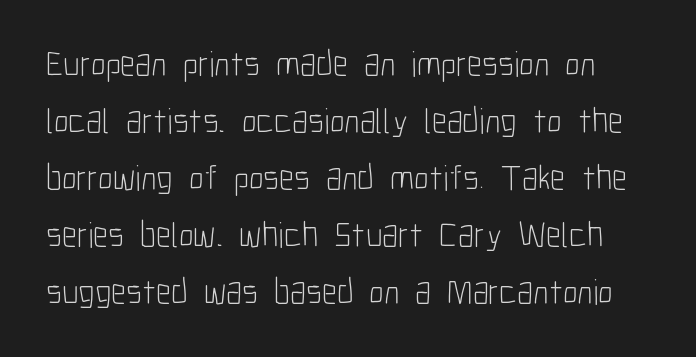
{"serif": "no", "italic": "no", "bold": "no", "weight": "light", "width": "condensed", "stroke_contrast": "low", "x_height": "medium", "monospaced": "no", "underline": "no", "line_spacing": "normal", "line_spacing_ratio": 1.58, "letter_spacing": "normal", "letter_spacing_em": 0.0, "glyph_px": 36}
